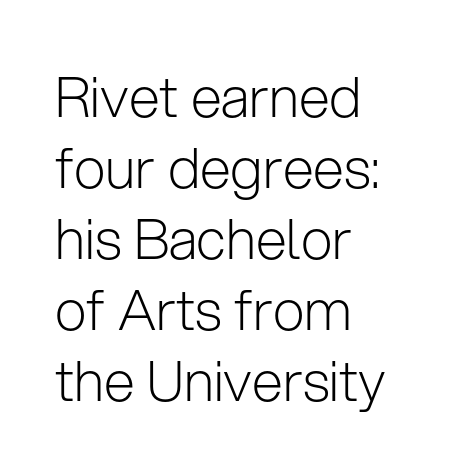
Q: Is the text bold? A: No.
Q: Is the text italic (slanted)? A: No, it is upright.
Q: Is the typeface a serif or a sans-serif typeface? A: Sans-serif.
Q: Is the text underlined? A: No.
Q: How is the paragraph aligned? A: Left-aligned.
Q: Is the spacing between letters normal or unusually wide? A: Normal.
Q: Is the spacing between lines tight, normal or loose? A: Normal.
Q: Width (condensed, normal, or wide)? A: Normal.
Q: Stroke contrast? A: Low.
Q: x-height? A: Medium.
Q: Monospaced? A: No.
